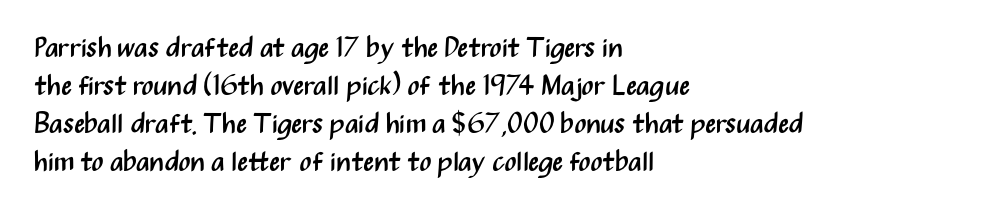
{"serif": "no", "italic": "no", "bold": "no", "weight": "regular", "width": "condensed", "stroke_contrast": "medium", "x_height": "medium", "monospaced": "no", "underline": "no", "align": "left", "line_spacing": "normal", "line_spacing_ratio": 1.36, "letter_spacing": "normal", "letter_spacing_em": 0.0, "glyph_px": 28}
